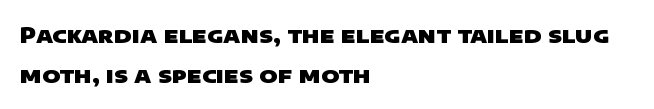
{"bold": "yes", "underline": "no", "align": "left", "line_spacing_ratio": 1.83, "letter_spacing": "normal", "letter_spacing_em": 0.0, "glyph_px": 22}
